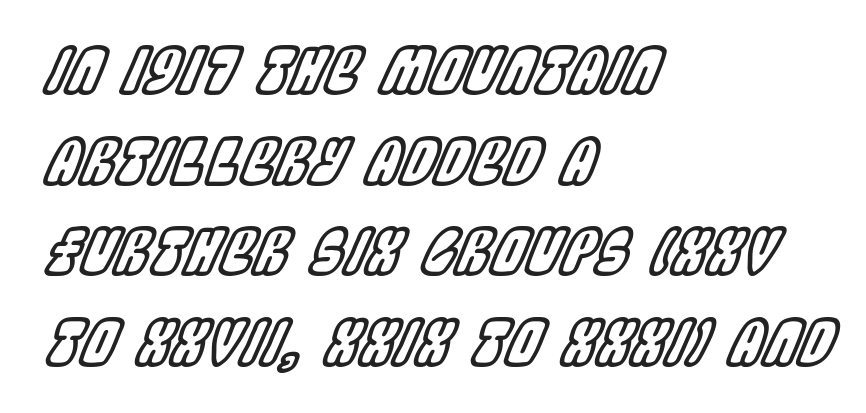
Q: Is the text italic (slanted)? A: Yes, it leans right by about 22 degrees.
Q: Is the text underlined? A: No.
Q: How is the paragraph aligned? A: Left-aligned.
Q: Is the spacing between letters normal or unusually wide? A: Normal.
Q: Is the spacing between lines tight, normal or loose? A: Normal.
Q: Width (condensed, normal, or wide)? A: Condensed.
Q: x-height? A: Large.
Q: Monospaced? A: No.
